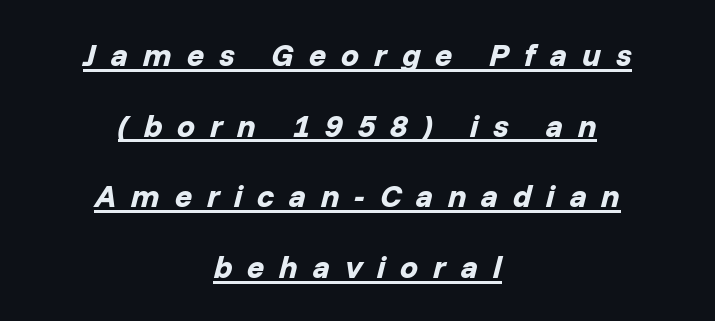
The image shows 32 px bold type, italic (leaning right); set centered, loose line spacing (2.21x), unusually wide letter spacing (+0.46 em), underlined; low stroke contrast and a medium x-height.
